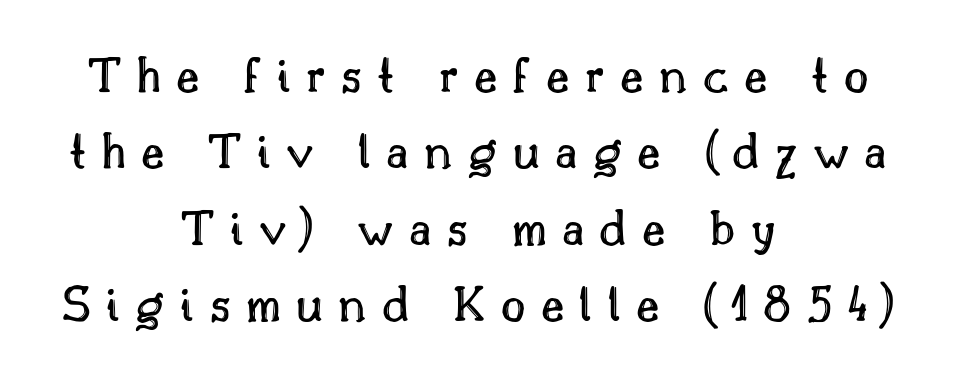
Q: Is the text italic (slanted)? A: No, it is upright.
Q: Is the text underlined? A: No.
Q: How is the paragraph aligned? A: Centered.
Q: Is the spacing between letters normal or unusually wide? A: Unusually wide.
Q: Is the spacing between lines tight, normal or loose? A: Normal.
Q: Width (condensed, normal, or wide)? A: Normal.
Q: x-height? A: Small.
Q: Monospaced? A: No.
